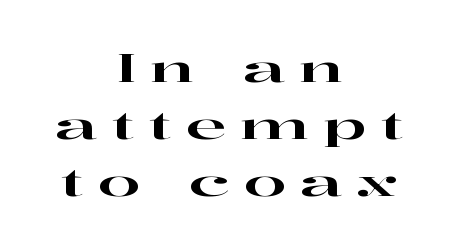
The image shows 38 px wide serif type, upright; set centered, normal line spacing (1.5x), unusually wide letter spacing (+0.37 em), not underlined; high stroke contrast and a medium x-height.
